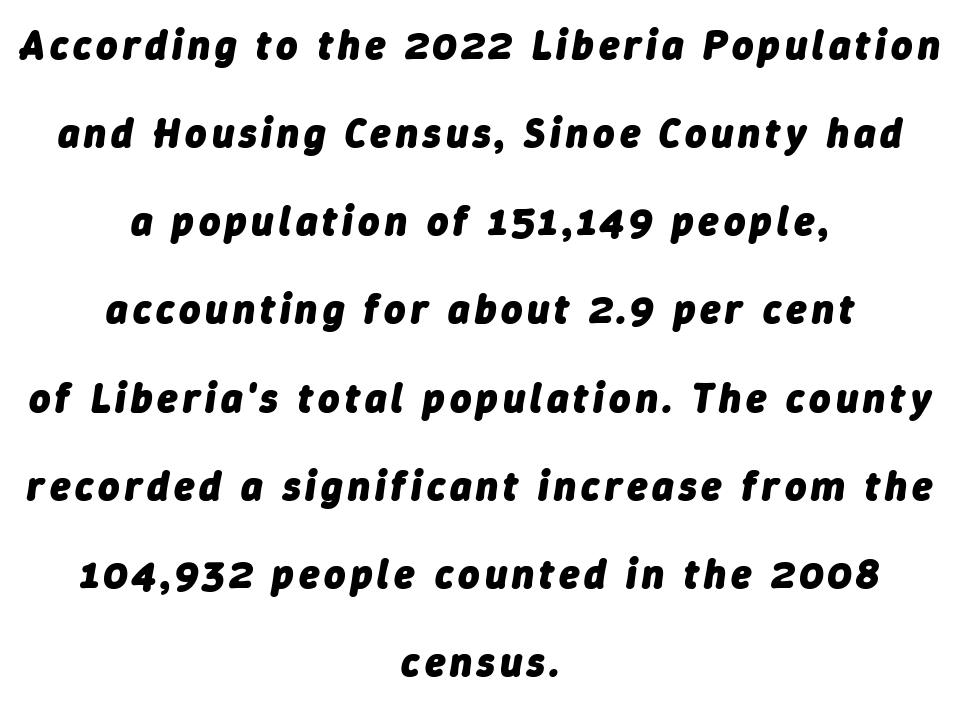
Q: Is the text bold? A: Yes.
Q: Is the text italic (slanted)? A: Yes, it leans right by about 9 degrees.
Q: Is the text underlined? A: No.
Q: How is the paragraph aligned? A: Centered.
Q: Is the spacing between lines tight, normal or loose? A: Loose.
Q: Width (condensed, normal, or wide)? A: Normal.
Q: Stroke contrast? A: Low.
Q: x-height? A: Medium.
Q: Monospaced? A: No.
